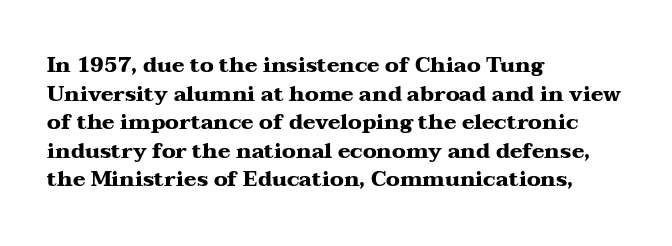
{"italic": "no", "bold": "yes", "underline": "no", "align": "left", "line_spacing": "normal", "line_spacing_ratio": 1.36, "letter_spacing": "normal", "letter_spacing_em": 0.0, "glyph_px": 21}
